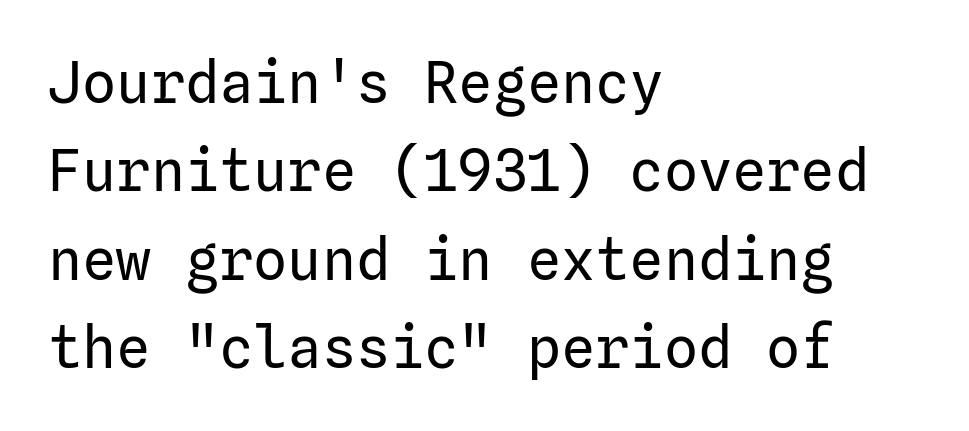
{"serif": "no", "italic": "no", "bold": "no", "weight": "regular", "width": "normal", "stroke_contrast": "low", "x_height": "medium", "underline": "no", "align": "left", "line_spacing": "normal", "line_spacing_ratio": 1.55, "letter_spacing": "normal", "letter_spacing_em": 0.0, "glyph_px": 57}
